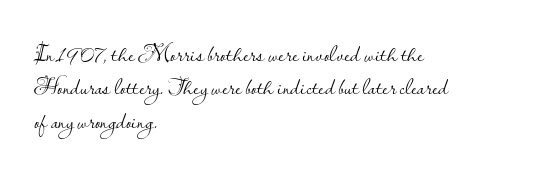
{"bold": "no", "underline": "no", "align": "left", "line_spacing": "normal", "line_spacing_ratio": 1.39, "letter_spacing": "normal", "letter_spacing_em": 0.0, "glyph_px": 24}
